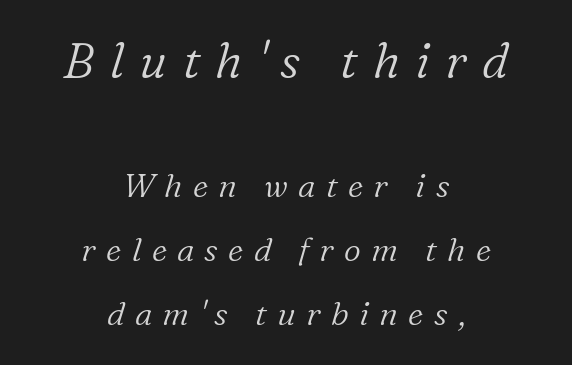
{"serif": "yes", "italic": "yes", "lean": "right", "slant_degrees": 16, "bold": "no", "weight": "light", "width": "normal", "stroke_contrast": "low", "x_height": "medium", "monospaced": "no", "underline": "no", "align": "center", "line_spacing": "loose", "line_spacing_ratio": 1.94, "letter_spacing": "wide", "letter_spacing_em": 0.31, "larger_block": "first", "size_ratio": 1.48, "glyph_px": 49}
